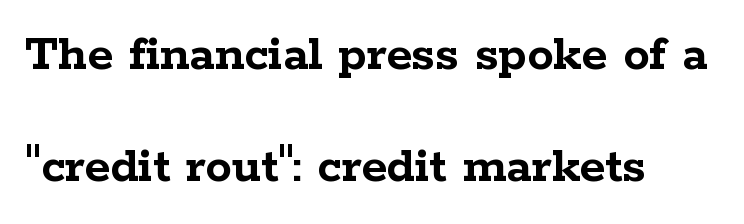
{"serif": "yes", "italic": "no", "bold": "yes", "weight": "semibold", "width": "wide", "stroke_contrast": "low", "x_height": "medium", "monospaced": "no", "underline": "no", "align": "left", "line_spacing": "loose", "line_spacing_ratio": 2.12, "letter_spacing": "normal", "letter_spacing_em": 0.0, "glyph_px": 53}
